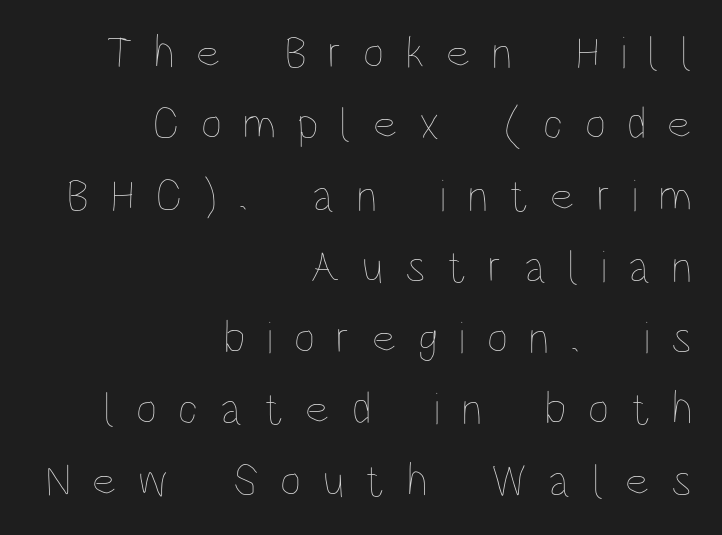
{"italic": "no", "bold": "no", "weight": "thin", "width": "condensed", "stroke_contrast": "low", "x_height": "large", "monospaced": "no", "underline": "no", "align": "right", "line_spacing": "normal", "line_spacing_ratio": 1.55, "letter_spacing": "wide", "letter_spacing_em": 0.47, "glyph_px": 46}
